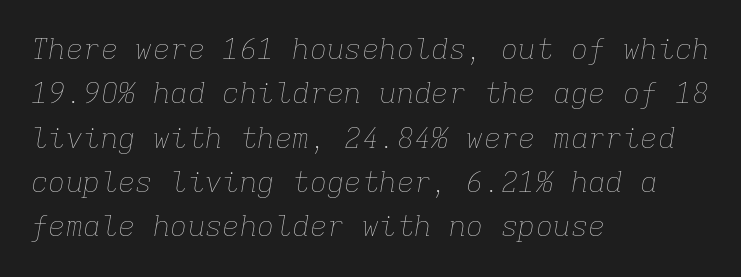
The image shows 29 px thin type, italic (leaning right), monospaced; set left-aligned, normal line spacing (1.53x), normal letter spacing, not underlined; low stroke contrast and a medium x-height.
